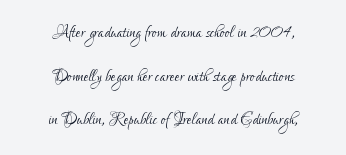
Q: Is the text bold? A: No.
Q: Is the text italic (slanted)? A: Yes.
Q: Is the text underlined? A: No.
Q: How is the paragraph aligned? A: Centered.
Q: Is the spacing between letters normal or unusually wide? A: Normal.
Q: Is the spacing between lines tight, normal or loose? A: Loose.
